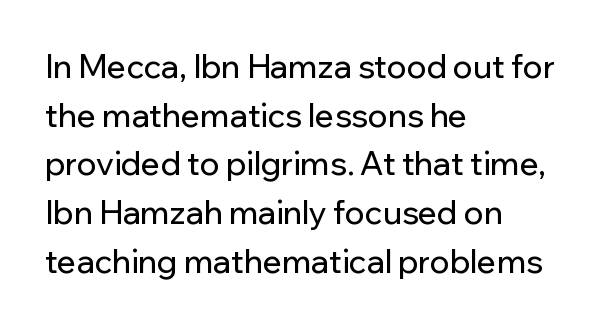
Q: Is the text italic (slanted)? A: No, it is upright.
Q: Is the typeface a serif or a sans-serif typeface? A: Sans-serif.
Q: Is the text underlined? A: No.
Q: How is the paragraph aligned? A: Left-aligned.
Q: Is the spacing between letters normal or unusually wide? A: Normal.
Q: Is the spacing between lines tight, normal or loose? A: Normal.
Q: Width (condensed, normal, or wide)? A: Normal.
Q: Stroke contrast? A: Low.
Q: x-height? A: Medium.
Q: Monospaced? A: No.
